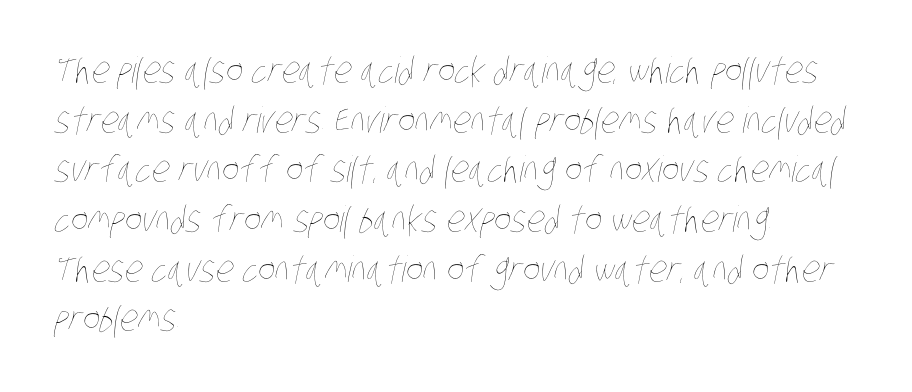
The lines in this sample share a left origin and differ only in where they stop. Is this a fixed-width face? No — the glyphs have proportional, varying widths. Honestly, the row spacing looks completely unremarkable. Short note: letters normally spaced. A light-to-regular cut is what we see here.
